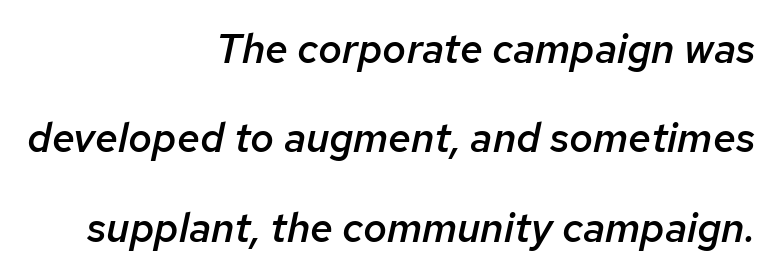
{"italic": "yes", "lean": "right", "slant_degrees": 12, "bold": "semi", "weight": "semibold", "width": "normal", "stroke_contrast": "low", "x_height": "medium", "monospaced": "no", "underline": "no", "align": "right", "line_spacing": "loose", "line_spacing_ratio": 2.18, "letter_spacing": "normal", "letter_spacing_em": 0.0, "glyph_px": 41}
